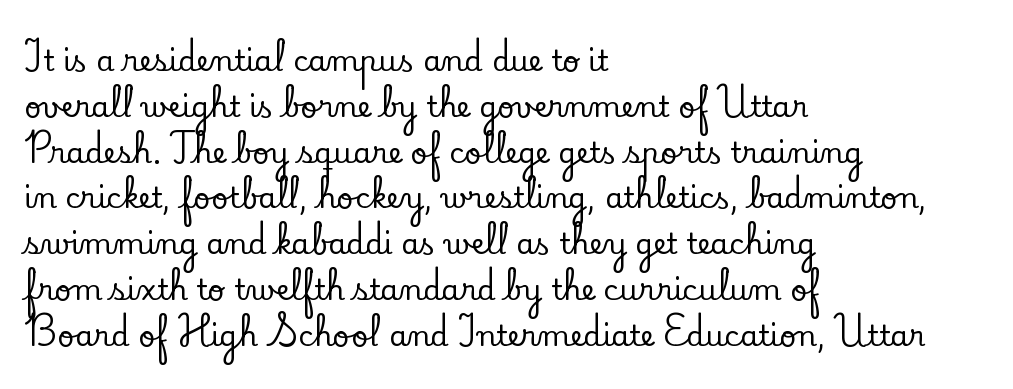
The image shows 29 px serif type, upright; set left-aligned, normal line spacing (1.58x), normal letter spacing, not underlined; low stroke contrast and a small x-height.
